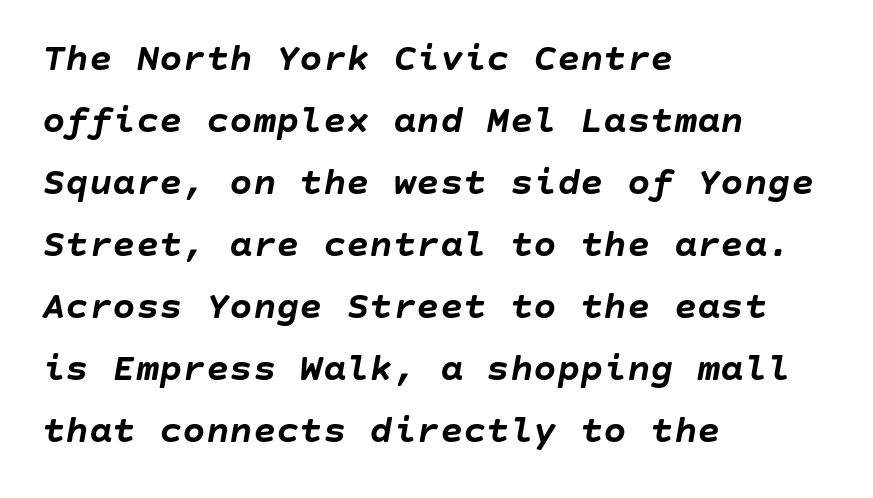
Characters are canted at an angle relative to the baseline's perpendicular. Does the leading feel generous? No, just average. Letters rest on an invisible, unmarked baseline. Students, note that the glyphs here touch the page at normal intervals. The compositor pushed each line to the left boundary.
